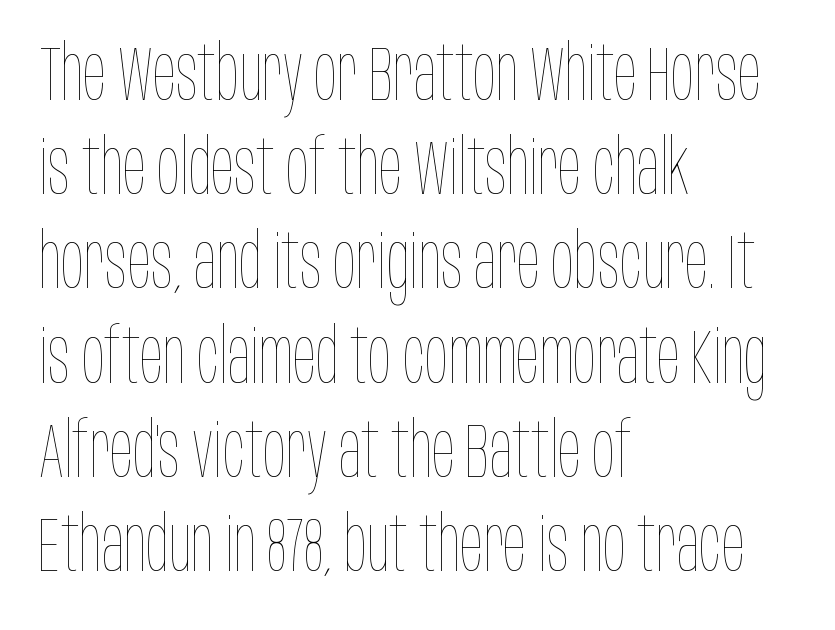
{"italic": "no", "bold": "no", "weight": "thin", "width": "condensed", "stroke_contrast": "low", "x_height": "large", "monospaced": "no", "underline": "no", "align": "left", "line_spacing_ratio": 1.24, "letter_spacing": "normal", "letter_spacing_em": 0.0, "glyph_px": 76}
